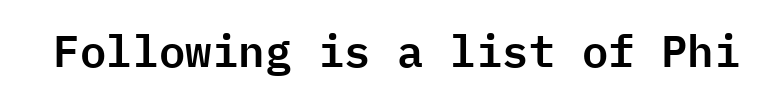
Q: Is the text italic (slanted)? A: No, it is upright.
Q: Is the typeface a serif or a sans-serif typeface? A: Sans-serif.
Q: Is the text underlined? A: No.
Q: Is the spacing between letters normal or unusually wide? A: Normal.
Q: Width (condensed, normal, or wide)? A: Normal.
Q: Stroke contrast? A: Low.
Q: x-height? A: Medium.
Q: Monospaced? A: Yes.
